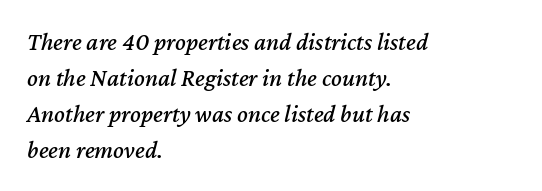
The image shows 25 px text type, italic (leaning right); set left-aligned, normal line spacing (1.44x), normal letter spacing, not underlined.
